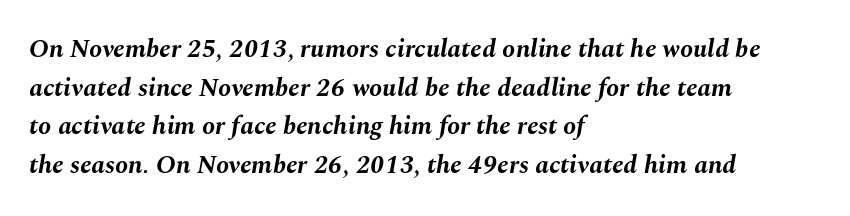
Q: Is the text bold? A: Yes.
Q: Is the text italic (slanted)? A: Yes, it leans right by about 10 degrees.
Q: Is the text underlined? A: No.
Q: How is the paragraph aligned? A: Left-aligned.
Q: Is the spacing between letters normal or unusually wide? A: Normal.
Q: Is the spacing between lines tight, normal or loose? A: Normal.
